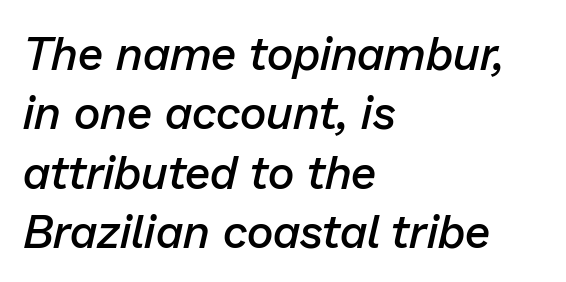
{"italic": "yes", "lean": "right", "slant_degrees": 13, "bold": "semi", "weight": "semibold", "width": "normal", "stroke_contrast": "low", "x_height": "medium", "monospaced": "no", "underline": "no", "align": "left", "line_spacing": "normal", "line_spacing_ratio": 1.29, "letter_spacing": "normal", "letter_spacing_em": 0.0, "glyph_px": 46}
